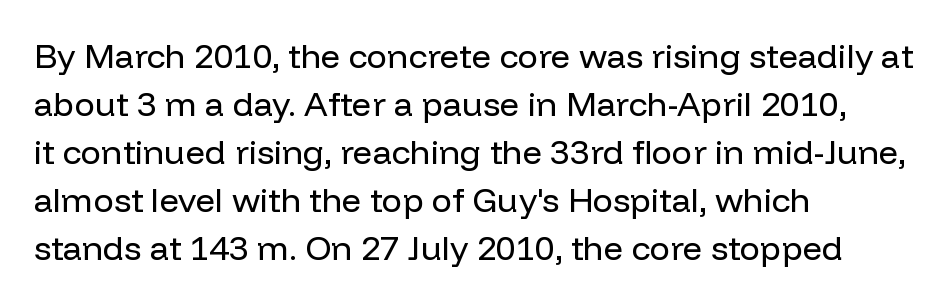
{"serif": "no", "italic": "no", "bold": "no", "weight": "regular", "width": "normal", "stroke_contrast": "low", "x_height": "medium", "monospaced": "no", "underline": "no", "align": "left", "line_spacing": "normal", "line_spacing_ratio": 1.41, "letter_spacing": "normal", "letter_spacing_em": 0.0, "glyph_px": 34}
